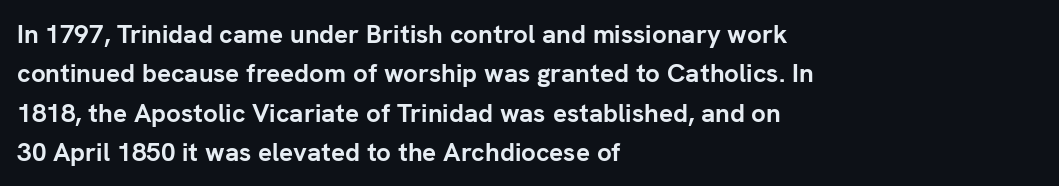
{"italic": "no", "bold": "yes", "underline": "no", "align": "left", "line_spacing": "normal", "line_spacing_ratio": 1.51, "letter_spacing": "normal", "letter_spacing_em": 0.0, "glyph_px": 26}
